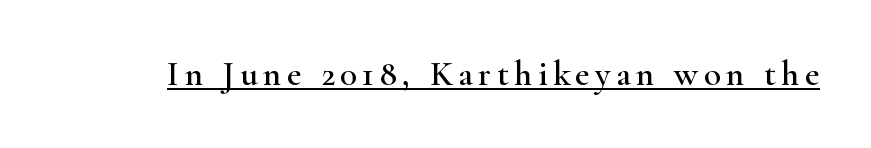
{"serif": "yes", "italic": "no", "width": "wide", "stroke_contrast": "high", "x_height": "small", "monospaced": "no", "underline": "yes", "glyph_px": 35}
